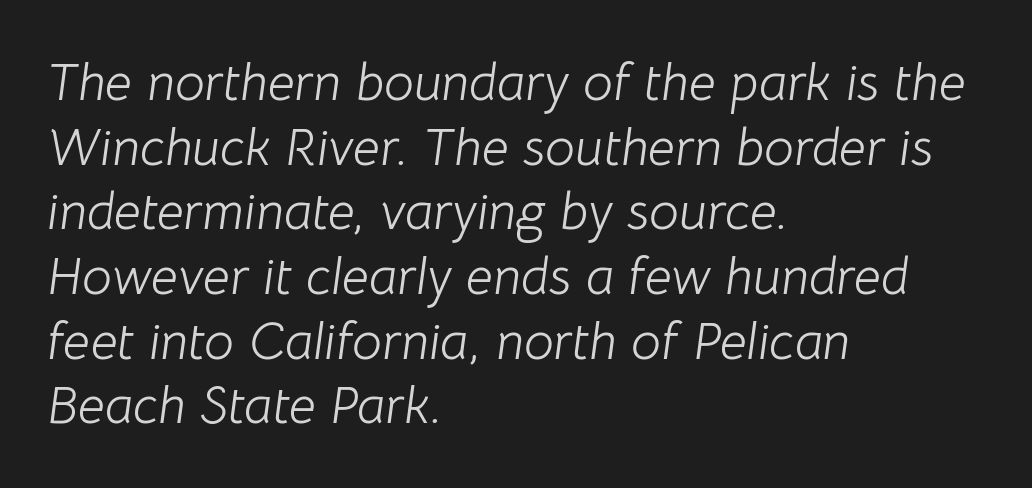
The image shows 53 px light type, italic (leaning right); set left-aligned, line spacing 1.22x, normal letter spacing, not underlined; low stroke contrast and a medium x-height.
